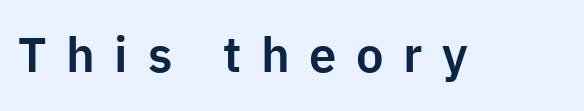
Quick note: underline off. No italicization has been applied; the sample stays upright. Words appear elongated and porous because spacing is wide. To sum up the face: it is a sans, with no serifs.
